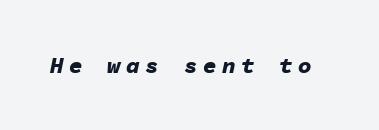
Bare-footed words on every line. The face used here is rendered with a markedly widened letterfit. Summary of weight: heavy, a full bold. Every character sits at an angle, as italics do.
